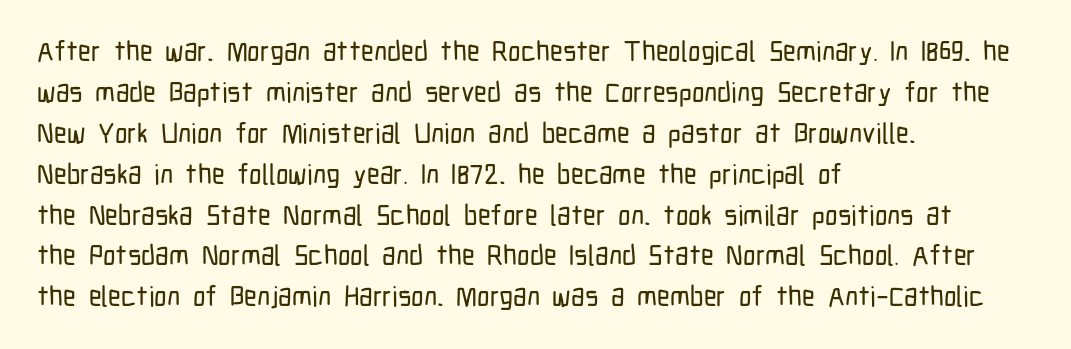
The image shows 28 px condensed sans-serif type, upright; set left-aligned, normal line spacing (1.46x), normal letter spacing, not underlined; low stroke contrast and a medium x-height.
